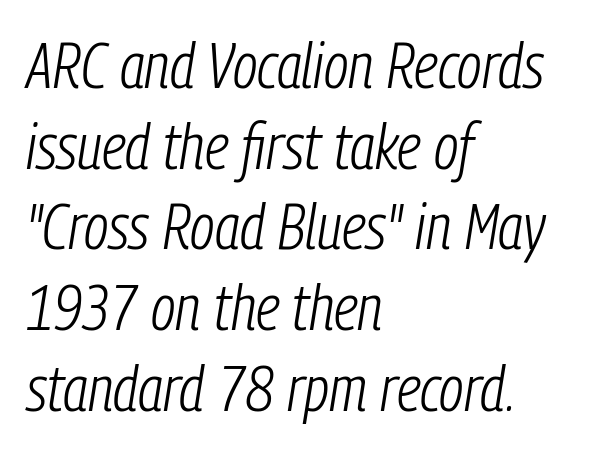
Quick note: underline off. What's the leading like? Ordinary, nothing unusual. Posture: slanted. The ragged edge is on the right, which tells us the setting is flush left.
